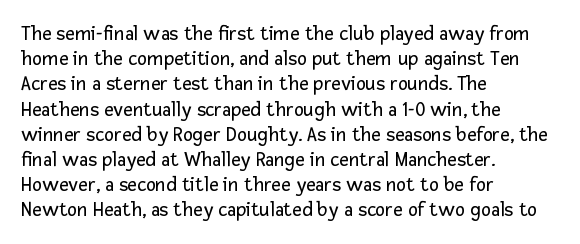
The letterforms sit shoulder to shoulder at normal distance. Typeset ragged right — the left edge is the straight one. The lettering holds an erect, upright posture throughout. Vertical stems look standard width or narrower in stroke. Beneath every word, the page is bare.
